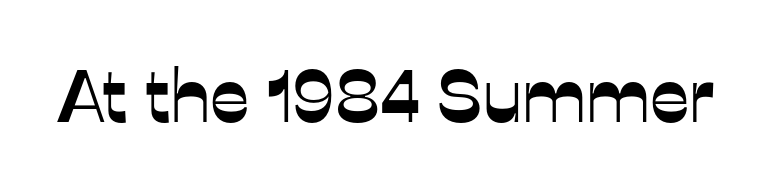
{"serif": "no", "italic": "no", "width": "normal", "stroke_contrast": "low", "x_height": "medium", "monospaced": "no", "underline": "no", "letter_spacing": "normal", "letter_spacing_em": 0.0, "glyph_px": 75}
